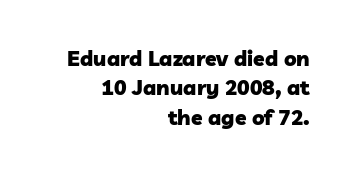
{"bold": "yes", "underline": "no", "align": "right", "line_spacing": "normal", "line_spacing_ratio": 1.4, "letter_spacing": "normal", "letter_spacing_em": 0.0, "glyph_px": 21}
